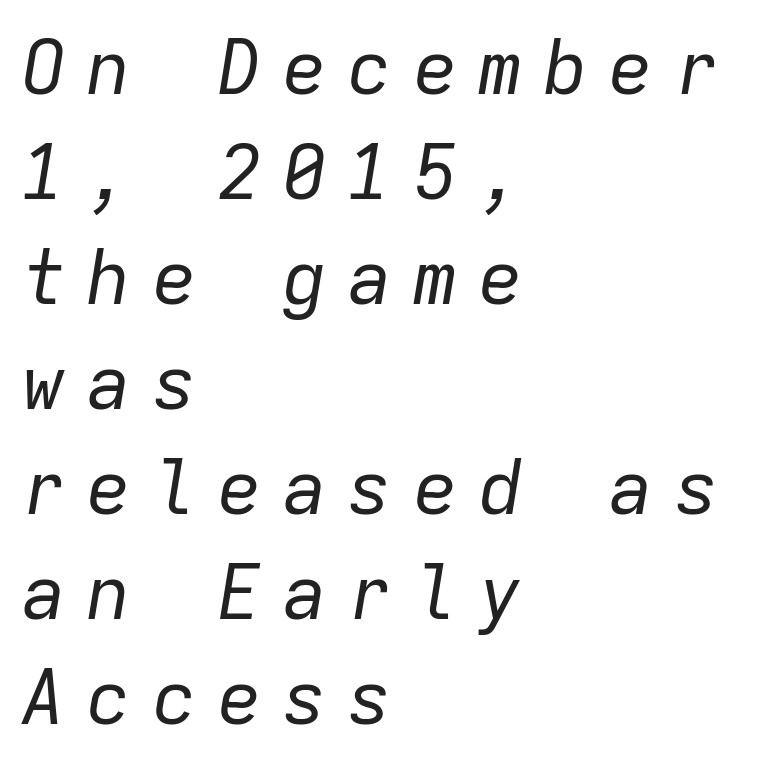
The image shows 75 px regular-weight type, italic (leaning right), monospaced; set left-aligned, normal line spacing (1.4x), unusually wide letter spacing (+0.27 em), not underlined; low stroke contrast and a medium x-height.
